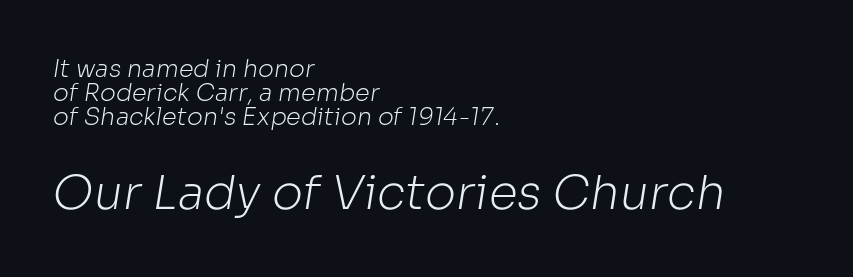
{"serif": "no", "bold": "no", "weight": "light", "width": "normal", "stroke_contrast": "low", "x_height": "medium", "monospaced": "no", "underline": "no", "align": "left", "line_spacing": "tight", "line_spacing_ratio": 1.01, "letter_spacing": "normal", "letter_spacing_em": 0.0, "larger_block": "second", "size_ratio": 1.96, "glyph_px": 47}
